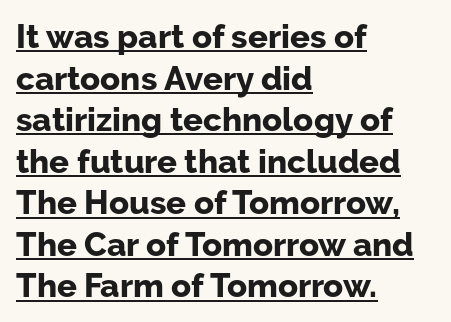
Q: Is the text bold? A: Yes.
Q: Is the text italic (slanted)? A: No, it is upright.
Q: Is the typeface a serif or a sans-serif typeface? A: Sans-serif.
Q: Is the text underlined? A: Yes.
Q: How is the paragraph aligned? A: Left-aligned.
Q: Is the spacing between letters normal or unusually wide? A: Normal.
Q: Is the spacing between lines tight, normal or loose? A: Normal.
Q: Width (condensed, normal, or wide)? A: Normal.
Q: Stroke contrast? A: Low.
Q: x-height? A: Medium.
Q: Monospaced? A: No.
